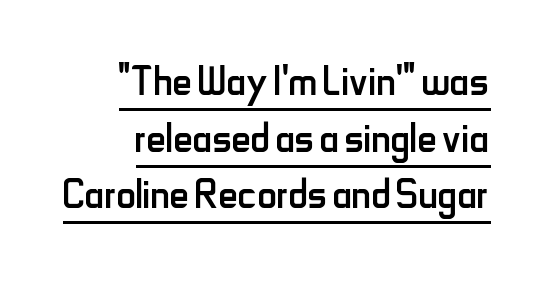
Each line of the rendering has a horizontal stroke beneath the glyphs. Characters follow at the spacing the type designer built in. This sample uses an upright cut, with every glyph sitting square on the baseline. Quick note: interline space is minimal. Note the varied advance widths — an 'i' is clearly narrower than an 'm'.
